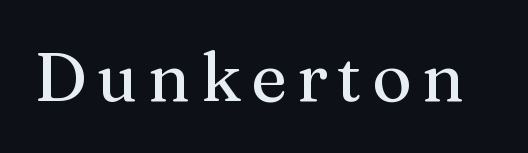
{"serif": "yes", "italic": "no", "width": "normal", "stroke_contrast": "medium", "x_height": "medium", "monospaced": "no", "underline": "no", "glyph_px": 68}
